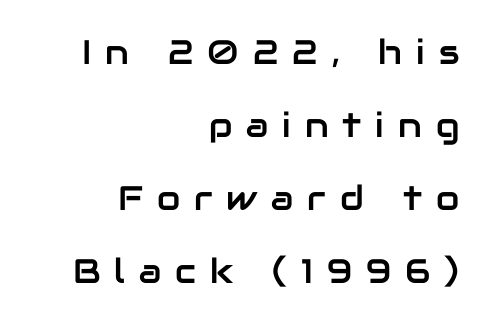
Does the copy run flush right? Yes — the right margin is perfectly even. The passage shown is typed in a proportional face where columns would drift. Characters follow at a spacing far wider than the type designer built in. Do the letters lean? They stand straight. The space between consecutive lines is lavish. The glyphs in this specimen are sans serif.
